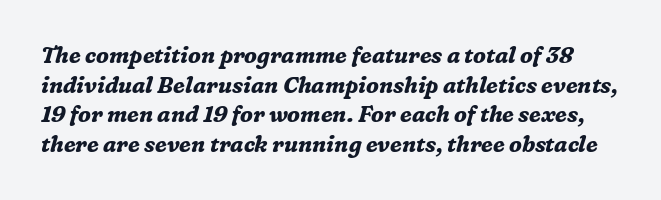
The image shows 22 px bold type, italic (leaning right); set normal line spacing (1.35x), normal letter spacing, not underlined.
